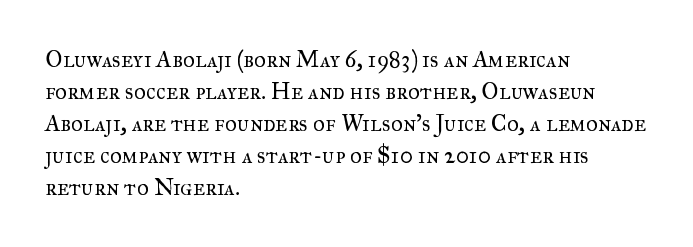
Caption: standard tracking, unaltered. Does the leading feel generous? No, just average. The lines are quadded left. Check the space under the baseline: it is left empty.
